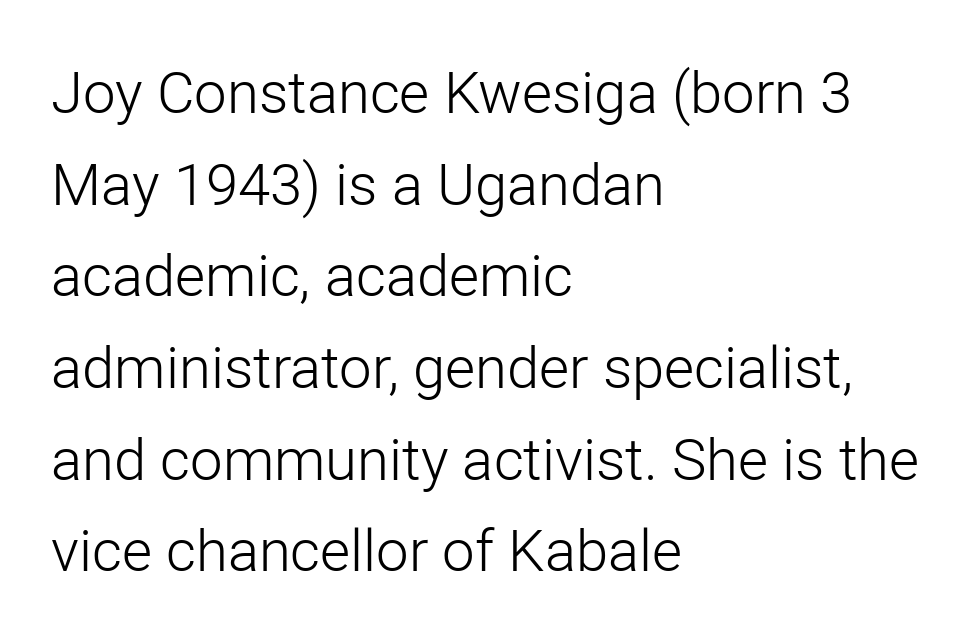
The image shows 58 px light sans-serif type, upright; set left-aligned, normal line spacing (1.58x), normal letter spacing, not underlined; low stroke contrast and a medium x-height.
